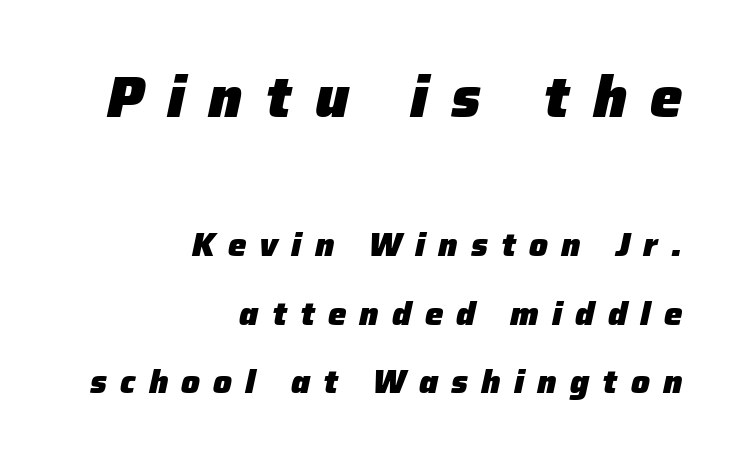
{"italic": "yes", "lean": "right", "slant_degrees": 12, "bold": "yes", "weight": "heavy", "width": "normal", "stroke_contrast": "low", "x_height": "medium", "monospaced": "no", "underline": "no", "align": "right", "line_spacing": "loose", "line_spacing_ratio": 2.08, "letter_spacing": "wide", "letter_spacing_em": 0.4, "larger_block": "first", "size_ratio": 1.76, "glyph_px": 58}
